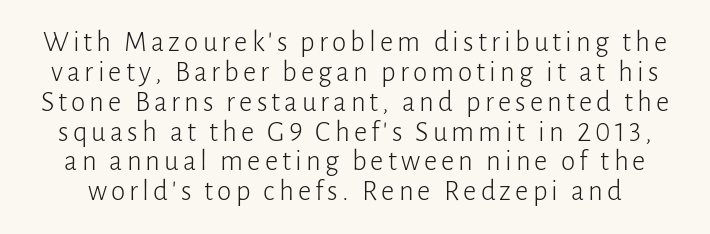
{"serif": "no", "italic": "no", "bold": "no", "weight": "light", "width": "normal", "stroke_contrast": "low", "x_height": "medium", "monospaced": "no", "underline": "no", "line_spacing": "tight", "line_spacing_ratio": 1.03, "glyph_px": 29}
